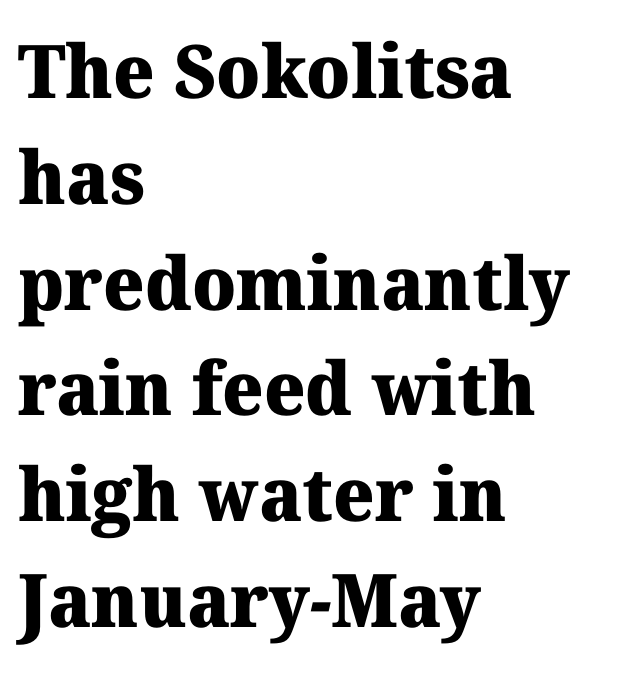
The image shows 74 px heavy serif type; set left-aligned, normal line spacing (1.43x), normal letter spacing, not underlined; medium stroke contrast and a medium x-height.
